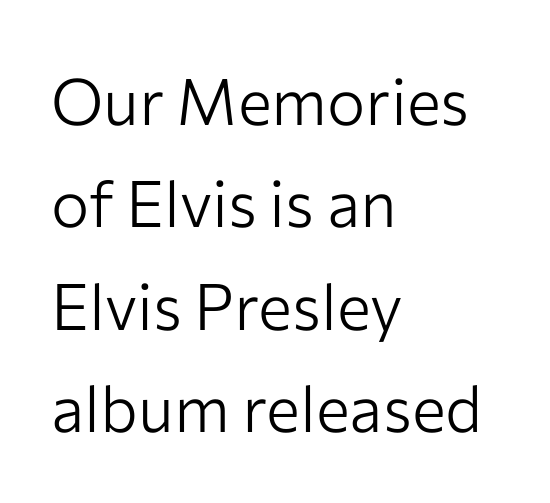
The image shows 64 px light sans-serif type, upright; set left-aligned, normal line spacing (1.6x), normal letter spacing, not underlined; low stroke contrast and a medium x-height.
